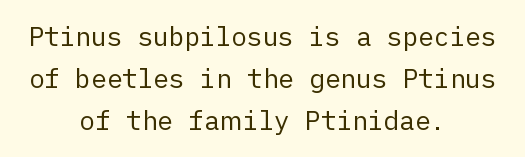
{"italic": "no", "bold": "no", "underline": "no", "align": "center", "line_spacing": "normal", "line_spacing_ratio": 1.61, "letter_spacing": "normal", "letter_spacing_em": 0.0, "glyph_px": 26}
